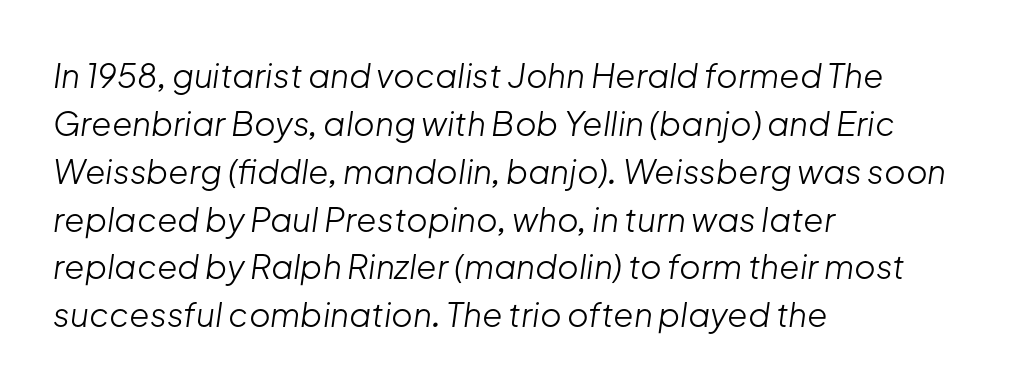
Q: Is the text bold? A: No.
Q: Is the text italic (slanted)? A: Yes, it leans right by about 8 degrees.
Q: Is the text underlined? A: No.
Q: How is the paragraph aligned? A: Left-aligned.
Q: Is the spacing between letters normal or unusually wide? A: Normal.
Q: Is the spacing between lines tight, normal or loose? A: Normal.
Q: Width (condensed, normal, or wide)? A: Normal.
Q: Stroke contrast? A: Low.
Q: x-height? A: Medium.
Q: Monospaced? A: No.
